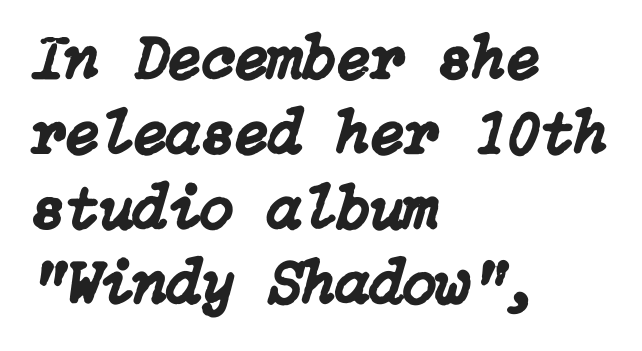
{"italic": "yes", "lean": "right", "slant_degrees": 15, "width": "normal", "stroke_contrast": "low", "x_height": "medium", "underline": "no", "align": "left", "line_spacing_ratio": 1.21, "letter_spacing": "normal", "letter_spacing_em": 0.0, "glyph_px": 62}
